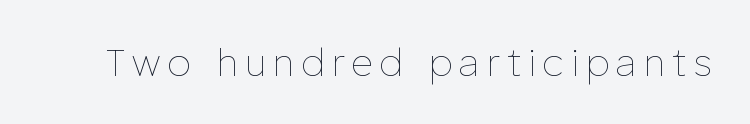
The typography opts for an upright posture over an oblique one. Underline: absent. Compared with a typical body face, this is equally light or lighter still. Letter spacing: wide.
